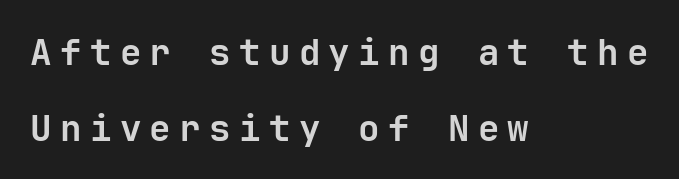
{"serif": "no", "italic": "no", "bold": "yes", "weight": "semibold", "width": "normal", "stroke_contrast": "low", "x_height": "medium", "underline": "no", "align": "left", "line_spacing": "loose", "line_spacing_ratio": 2.11, "letter_spacing": "wide", "letter_spacing_em": 0.23, "glyph_px": 36}
